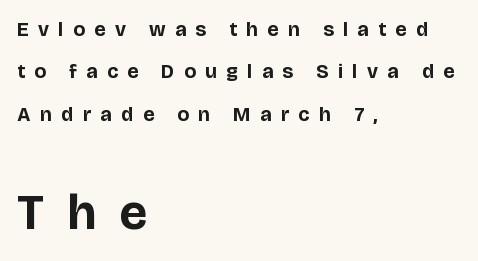
Tracking here is generous; glyphs stand well apart from one another. Horizontal bands of white between lines are thick stripes. Type without underlining. The face used here is a sans, in the tradition of grotesques and geometrics. These lines were composed using upright roman letters.
